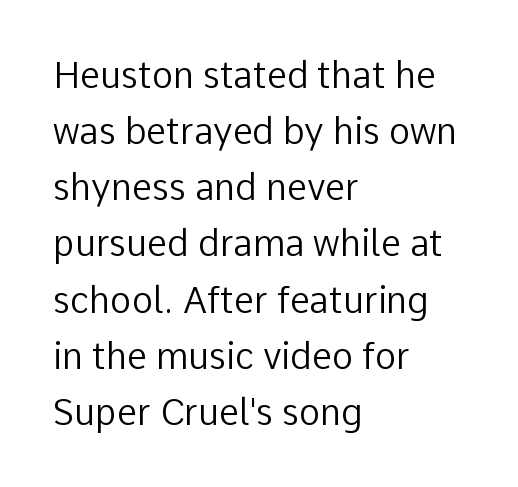
Q: Is the text bold? A: No.
Q: Is the text italic (slanted)? A: No, it is upright.
Q: Is the typeface a serif or a sans-serif typeface? A: Sans-serif.
Q: Is the text underlined? A: No.
Q: How is the paragraph aligned? A: Left-aligned.
Q: Is the spacing between letters normal or unusually wide? A: Normal.
Q: Is the spacing between lines tight, normal or loose? A: Normal.
Q: Width (condensed, normal, or wide)? A: Normal.
Q: Stroke contrast? A: Low.
Q: x-height? A: Medium.
Q: Monospaced? A: No.
